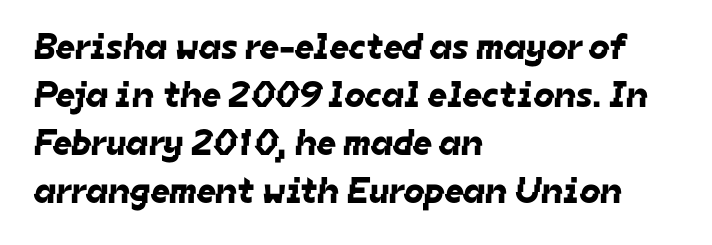
Reading down the column, the eye jumps a familiar distance to each next line. Look at the bottom of the vertical strokes: they stop flat, with no serifs. Alignment: flush left. Note the varied advance widths — an 'i' is clearly narrower than an 'm'.
